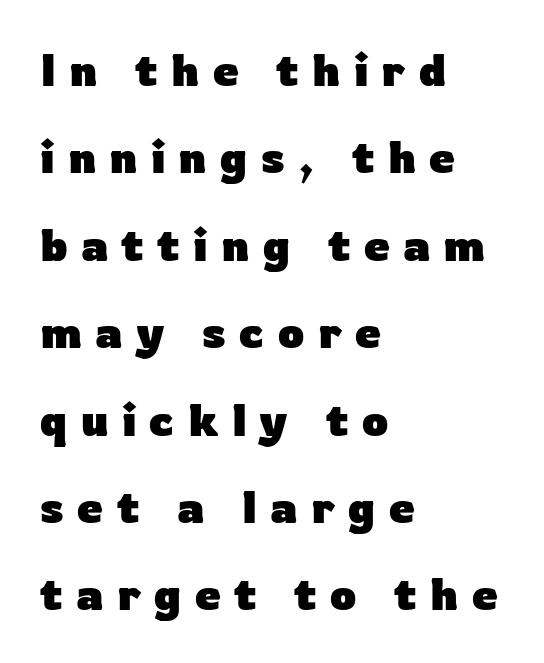
{"serif": "no", "italic": "no", "bold": "yes", "weight": "heavy", "width": "normal", "stroke_contrast": "low", "x_height": "medium", "monospaced": "no", "underline": "no", "align": "left", "line_spacing": "loose", "line_spacing_ratio": 1.9, "letter_spacing": "wide", "letter_spacing_em": 0.29, "glyph_px": 46}
